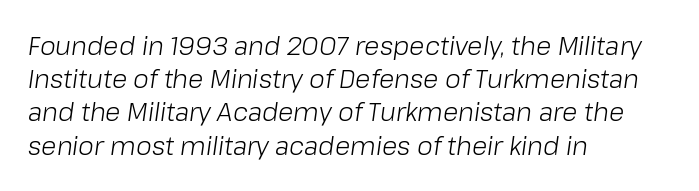
The image shows 25 px text type, italic (leaning right); set left-aligned, normal line spacing (1.33x), normal letter spacing, not underlined.
